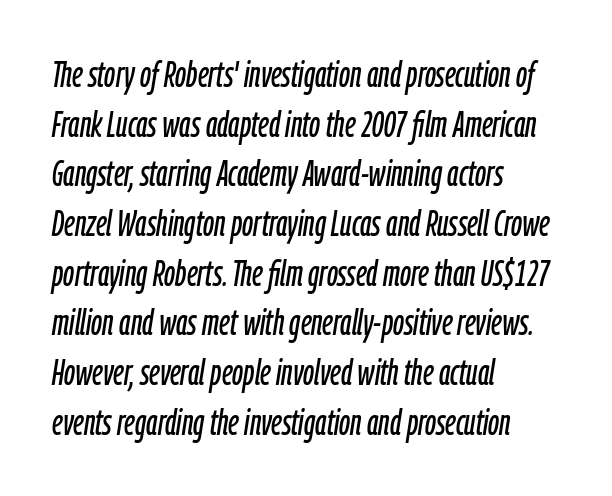
The vertical gap from one line to the next is medium. Is the letter spacing exaggerated? No — it looks like the ordinary default. Teacher's note: observe the even left margin — that is flush-left alignment. Do the characters align in a grid? No, the font is proportional. The axis of the letterforms is tilted away from vertical.
